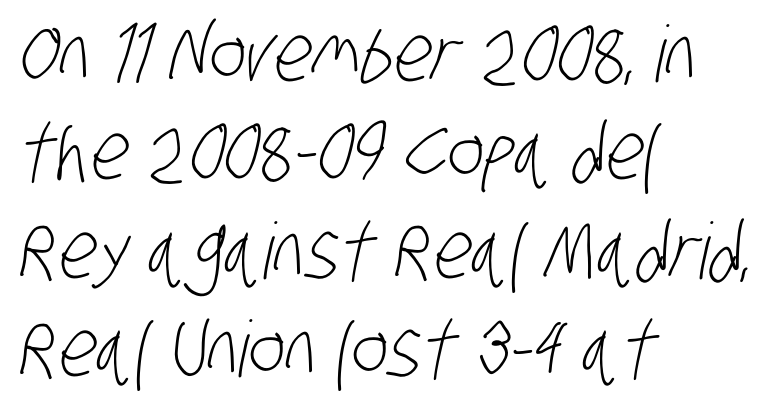
Q: Is the text bold? A: No.
Q: Is the typeface a serif or a sans-serif typeface? A: Sans-serif.
Q: Is the text underlined? A: No.
Q: How is the paragraph aligned? A: Left-aligned.
Q: Is the spacing between letters normal or unusually wide? A: Normal.
Q: Is the spacing between lines tight, normal or loose? A: Normal.
Q: Width (condensed, normal, or wide)? A: Condensed.
Q: Stroke contrast? A: Low.
Q: x-height? A: Large.
Q: Monospaced? A: No.
